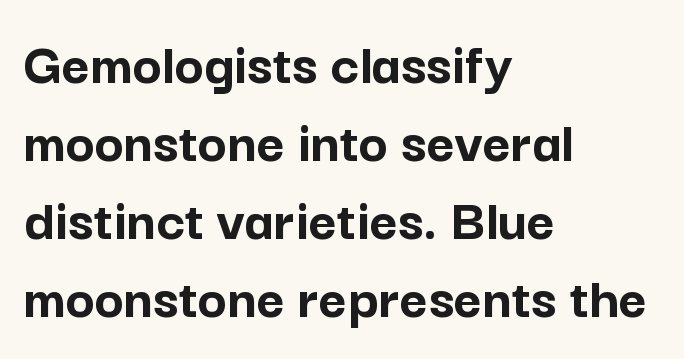
Q: Is the text bold? A: Yes.
Q: Is the text italic (slanted)? A: No, it is upright.
Q: Is the typeface a serif or a sans-serif typeface? A: Sans-serif.
Q: Is the text underlined? A: No.
Q: How is the paragraph aligned? A: Left-aligned.
Q: Is the spacing between letters normal or unusually wide? A: Normal.
Q: Is the spacing between lines tight, normal or loose? A: Normal.
Q: Width (condensed, normal, or wide)? A: Normal.
Q: Stroke contrast? A: Low.
Q: x-height? A: Medium.
Q: Monospaced? A: No.
